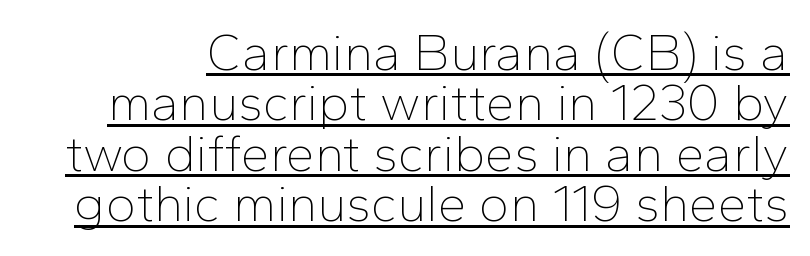
The image shows 51 px thin sans-serif type, upright; set tight line spacing (0.99x), normal letter spacing, underlined; low stroke contrast and a medium x-height.
